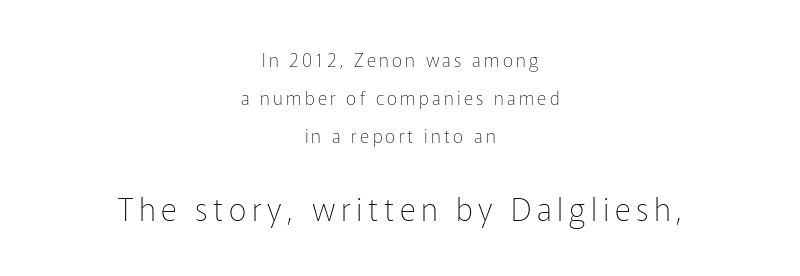
The typesetter chose a symmetrical, centered arrangement here. The letters advance in unequal steps, a hallmark of proportional type. Unlike italic type, these characters show no tilt at all. The strokes are not fattened; the text isn't bold. The glyphs in this specimen are sans serif.
